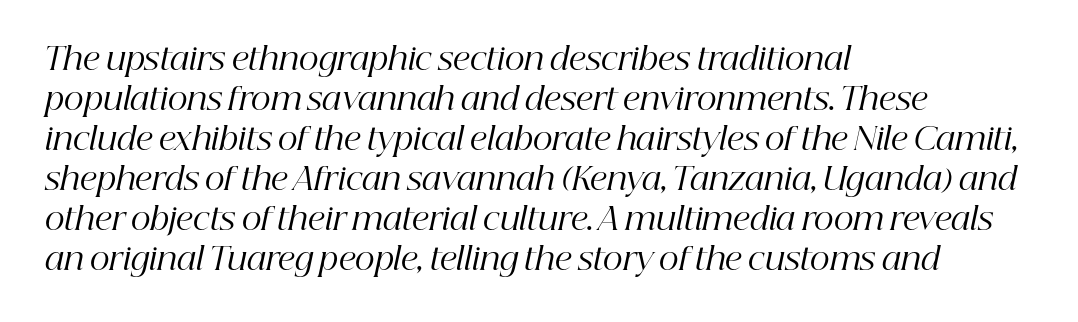
Q: Is the text bold? A: No.
Q: Is the text italic (slanted)? A: Yes, it leans right by about 12 degrees.
Q: Is the typeface a serif or a sans-serif typeface? A: Serif.
Q: Is the text underlined? A: No.
Q: How is the paragraph aligned? A: Left-aligned.
Q: Is the spacing between letters normal or unusually wide? A: Normal.
Q: Is the spacing between lines tight, normal or loose? A: Normal.
Q: Width (condensed, normal, or wide)? A: Normal.
Q: Stroke contrast? A: High.
Q: x-height? A: Medium.
Q: Monospaced? A: No.
